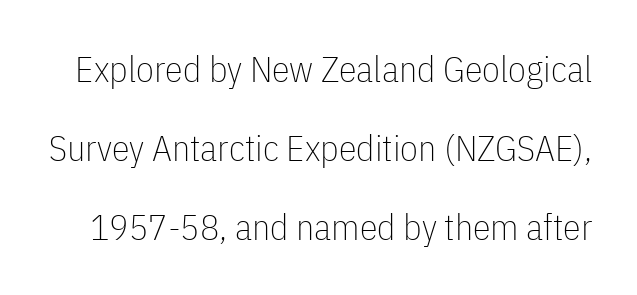
Here the designer chose a conventional face with non-uniform glyph widths. The baseline area is clear. The face looks like a standard text weight, possibly lighter. Do the letters lean? They stand straight. Look at the bottom of the vertical strokes: they stop flat, with no serifs. Summary of vertical rhythm: relaxed, with wide interline spacing.
